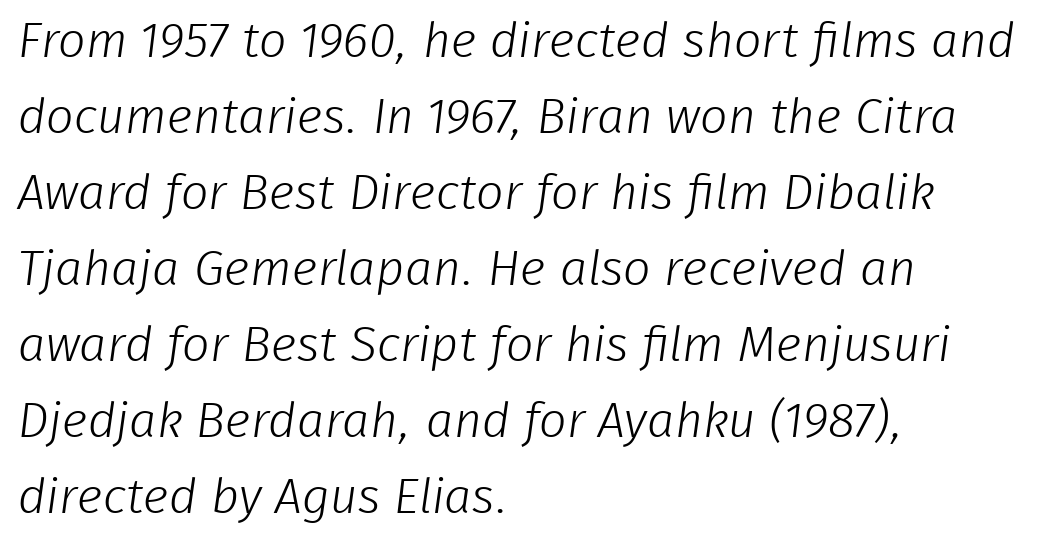
Q: Is the text bold? A: No.
Q: Is the typeface a serif or a sans-serif typeface? A: Sans-serif.
Q: Is the text underlined? A: No.
Q: How is the paragraph aligned? A: Left-aligned.
Q: Is the spacing between letters normal or unusually wide? A: Normal.
Q: Is the spacing between lines tight, normal or loose? A: Normal.
Q: Width (condensed, normal, or wide)? A: Normal.
Q: Stroke contrast? A: Low.
Q: x-height? A: Medium.
Q: Monospaced? A: No.
